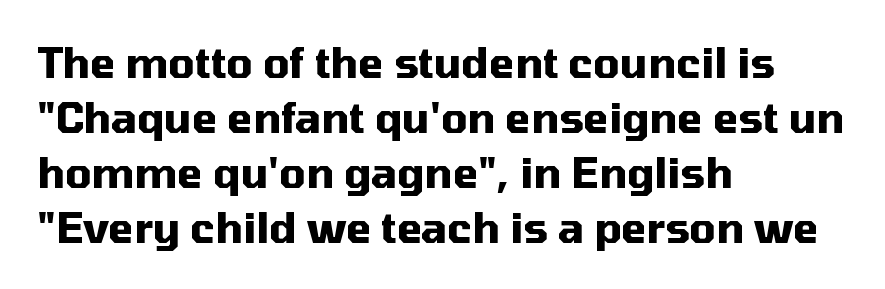
Q: Is the text bold? A: Yes.
Q: Is the text italic (slanted)? A: No, it is upright.
Q: Is the typeface a serif or a sans-serif typeface? A: Sans-serif.
Q: Is the text underlined? A: No.
Q: How is the paragraph aligned? A: Left-aligned.
Q: Is the spacing between letters normal or unusually wide? A: Normal.
Q: Is the spacing between lines tight, normal or loose? A: Normal.
Q: Width (condensed, normal, or wide)? A: Normal.
Q: Stroke contrast? A: Medium.
Q: x-height? A: Medium.
Q: Monospaced? A: No.
